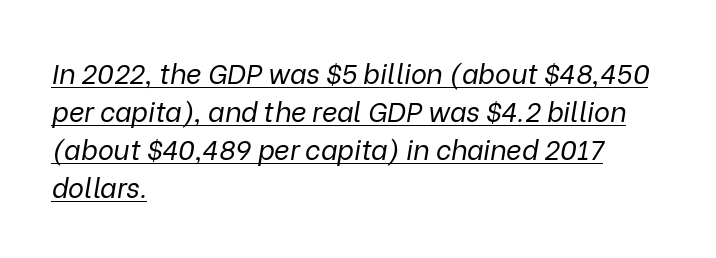
Rows of type keep a routine distance in the vertical direction. One-word summary of the alignment: left. Tracking here is standard; glyphs follow each other at the usual distance. Ink coverage per letter is moderate at most.
